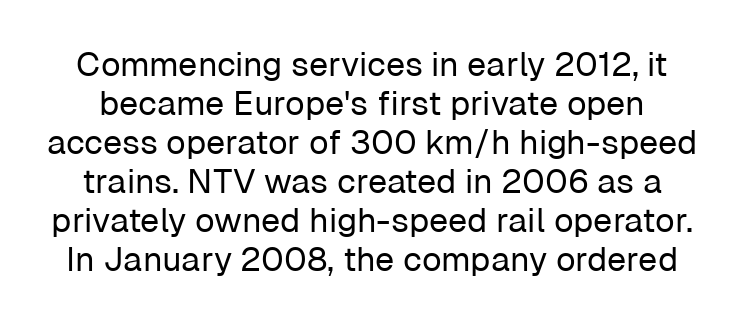
{"serif": "no", "italic": "no", "bold": "no", "weight": "regular", "width": "normal", "stroke_contrast": "low", "x_height": "medium", "monospaced": "no", "underline": "no", "line_spacing": "tight", "line_spacing_ratio": 1.15, "letter_spacing": "normal", "letter_spacing_em": 0.0, "glyph_px": 34}
